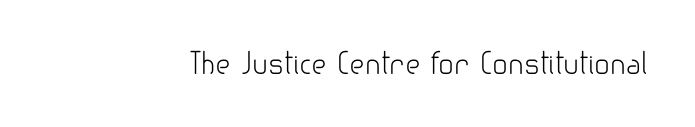
Q: Is the text bold? A: No.
Q: Is the text italic (slanted)? A: No, it is upright.
Q: Is the typeface a serif or a sans-serif typeface? A: Sans-serif.
Q: Is the text underlined? A: No.
Q: Is the spacing between letters normal or unusually wide? A: Normal.
Q: Width (condensed, normal, or wide)? A: Normal.
Q: Stroke contrast? A: Low.
Q: x-height? A: Small.
Q: Monospaced? A: No.
